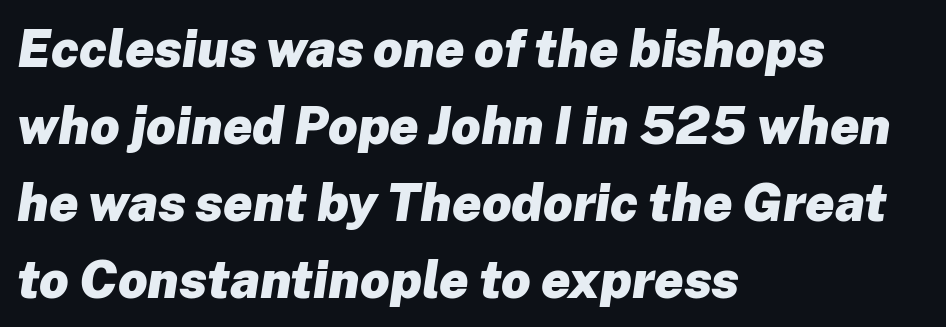
Q: Is the text bold? A: Yes.
Q: Is the text italic (slanted)? A: Yes, it leans right by about 8 degrees.
Q: Is the text underlined? A: No.
Q: How is the paragraph aligned? A: Left-aligned.
Q: Is the spacing between letters normal or unusually wide? A: Normal.
Q: Is the spacing between lines tight, normal or loose? A: Normal.
Q: Width (condensed, normal, or wide)? A: Normal.
Q: Stroke contrast? A: Low.
Q: x-height? A: Medium.
Q: Monospaced? A: No.
